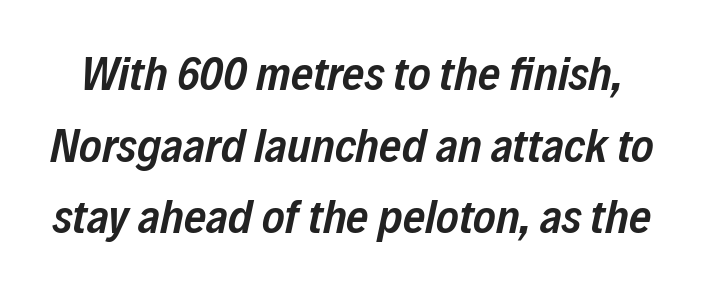
{"italic": "yes", "lean": "right", "slant_degrees": 12, "bold": "semi", "weight": "semibold", "width": "condensed", "stroke_contrast": "low", "x_height": "medium", "monospaced": "no", "underline": "no", "line_spacing": "normal", "line_spacing_ratio": 1.49, "letter_spacing": "normal", "letter_spacing_em": 0.0, "glyph_px": 48}
